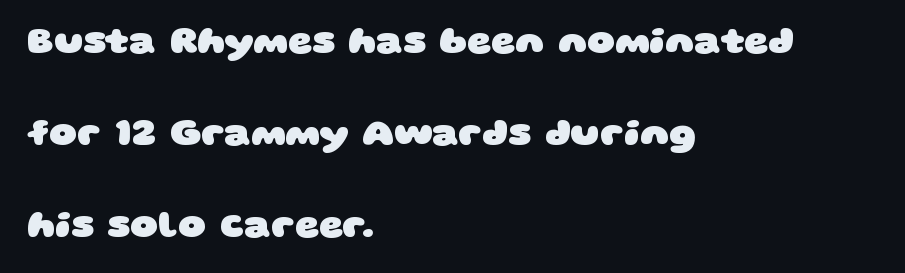
{"serif": "no", "bold": "yes", "weight": "heavy", "width": "wide", "stroke_contrast": "low", "x_height": "large", "monospaced": "no", "underline": "no", "align": "left", "line_spacing": "loose", "line_spacing_ratio": 2.42, "letter_spacing": "normal", "letter_spacing_em": 0.0, "glyph_px": 38}
